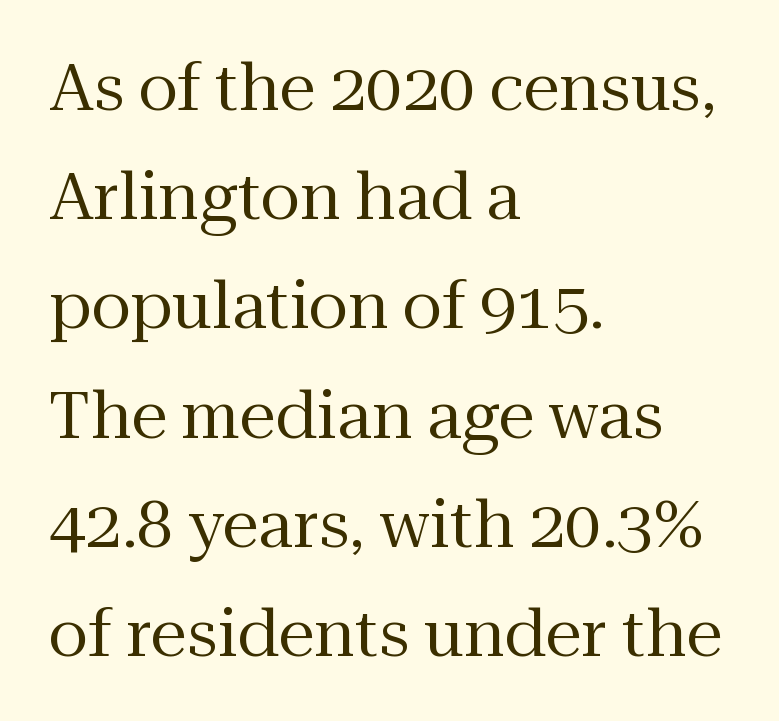
Q: Is the text bold? A: No.
Q: Is the text italic (slanted)? A: No, it is upright.
Q: Is the typeface a serif or a sans-serif typeface? A: Serif.
Q: Is the text underlined? A: No.
Q: How is the paragraph aligned? A: Left-aligned.
Q: Is the spacing between letters normal or unusually wide? A: Normal.
Q: Is the spacing between lines tight, normal or loose? A: Normal.
Q: Width (condensed, normal, or wide)? A: Normal.
Q: Stroke contrast? A: Medium.
Q: x-height? A: Medium.
Q: Monospaced? A: No.
